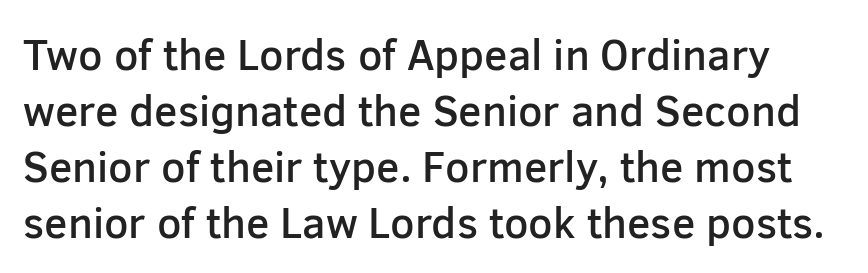
The image shows 43 px semibold sans-serif type, upright; set normal line spacing (1.3x), normal letter spacing, not underlined; low stroke contrast and a medium x-height.
